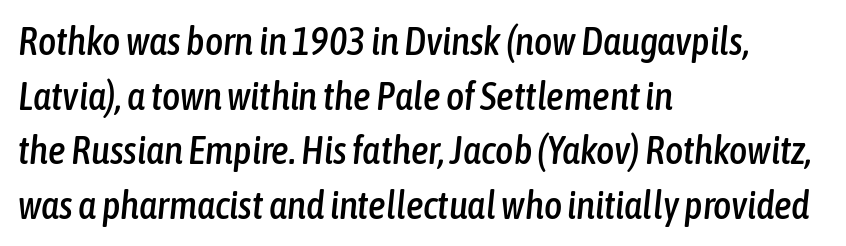
{"italic": "yes", "lean": "right", "slant_degrees": 6, "width": "condensed", "stroke_contrast": "low", "x_height": "medium", "monospaced": "no", "underline": "no", "align": "left", "line_spacing": "normal", "line_spacing_ratio": 1.4, "letter_spacing": "normal", "letter_spacing_em": 0.0, "glyph_px": 39}
